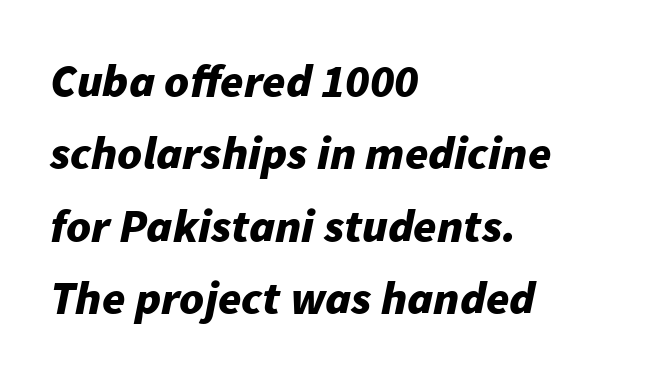
Q: Is the text bold? A: Yes.
Q: Is the text italic (slanted)? A: Yes, it leans right by about 11 degrees.
Q: Is the text underlined? A: No.
Q: How is the paragraph aligned? A: Left-aligned.
Q: Is the spacing between letters normal or unusually wide? A: Normal.
Q: Is the spacing between lines tight, normal or loose? A: Normal.
Q: Width (condensed, normal, or wide)? A: Normal.
Q: Stroke contrast? A: Low.
Q: x-height? A: Medium.
Q: Monospaced? A: No.
